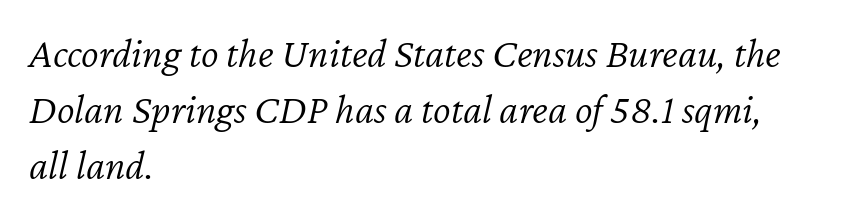
Q: Is the text bold? A: No.
Q: Is the text italic (slanted)? A: Yes, it leans right by about 12 degrees.
Q: Is the text underlined? A: No.
Q: How is the paragraph aligned? A: Left-aligned.
Q: Is the spacing between letters normal or unusually wide? A: Normal.
Q: Is the spacing between lines tight, normal or loose? A: Normal.
Q: Width (condensed, normal, or wide)? A: Normal.
Q: Stroke contrast? A: Low.
Q: x-height? A: Medium.
Q: Monospaced? A: No.
